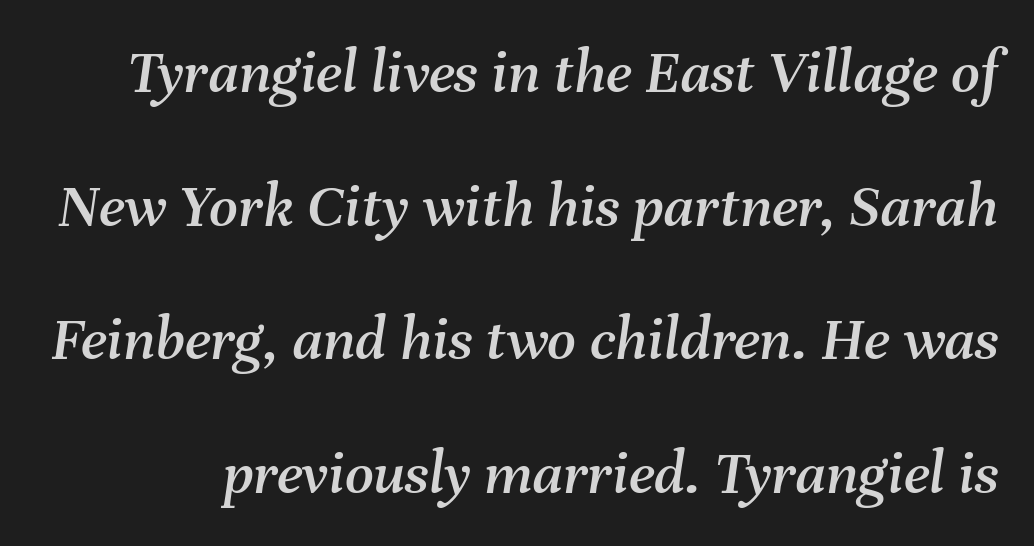
The image shows 63 px text type, italic (leaning right); set loose line spacing (2.12x), normal letter spacing, not underlined; medium stroke contrast and a medium x-height.
